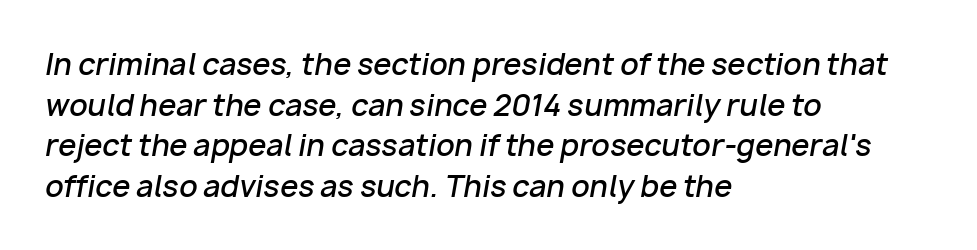
{"italic": "yes", "lean": "right", "slant_degrees": 10, "bold": "semi", "weight": "semibold", "width": "normal", "stroke_contrast": "low", "x_height": "medium", "monospaced": "no", "underline": "no", "align": "left", "line_spacing": "normal", "line_spacing_ratio": 1.4, "letter_spacing": "normal", "letter_spacing_em": 0.0, "glyph_px": 29}
